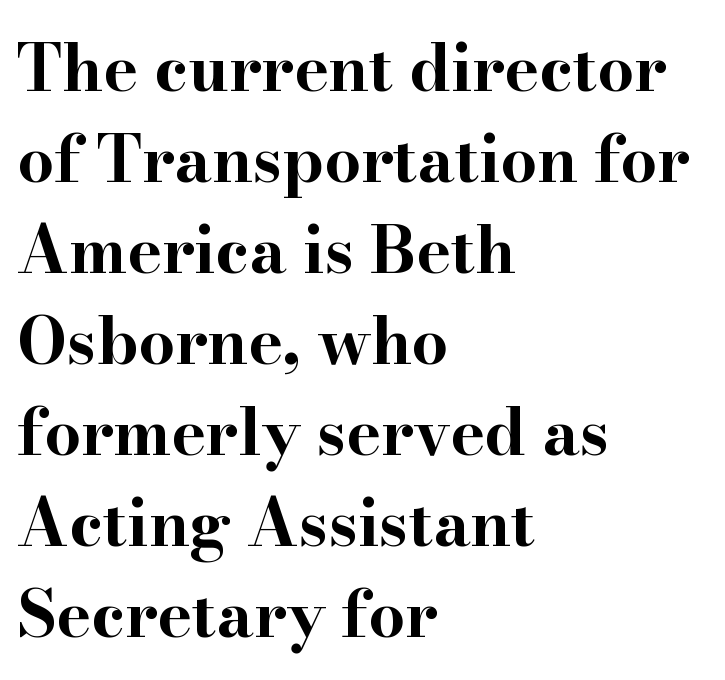
{"serif": "yes", "italic": "no", "bold": "yes", "weight": "bold", "width": "wide", "stroke_contrast": "high", "x_height": "small", "monospaced": "no", "underline": "no", "align": "left", "line_spacing": "normal", "line_spacing_ratio": 1.4, "letter_spacing": "normal", "letter_spacing_em": 0.0, "glyph_px": 65}
